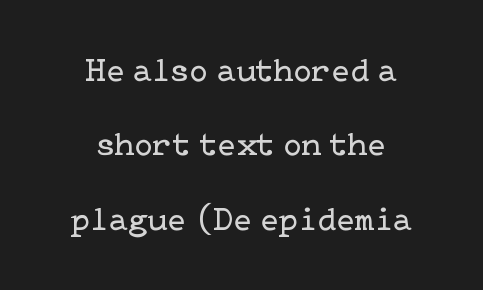
{"serif": "yes", "italic": "no", "bold": "no", "weight": "regular", "width": "normal", "stroke_contrast": "low", "x_height": "medium", "underline": "no", "align": "center", "line_spacing": "loose", "line_spacing_ratio": 2.19, "letter_spacing": "normal", "letter_spacing_em": 0.0, "glyph_px": 34}
